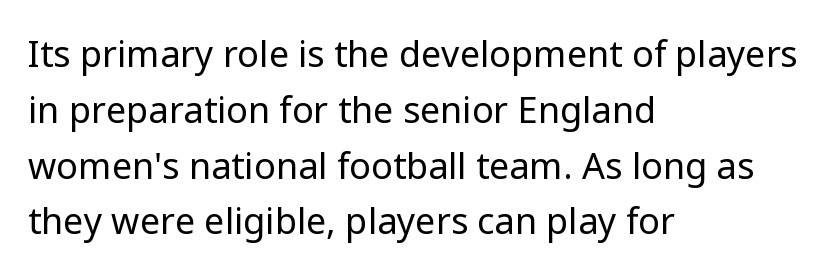
The image shows 36 px regular-weight sans-serif type, upright; set left-aligned, normal line spacing (1.55x), normal letter spacing, not underlined; low stroke contrast and a medium x-height.
